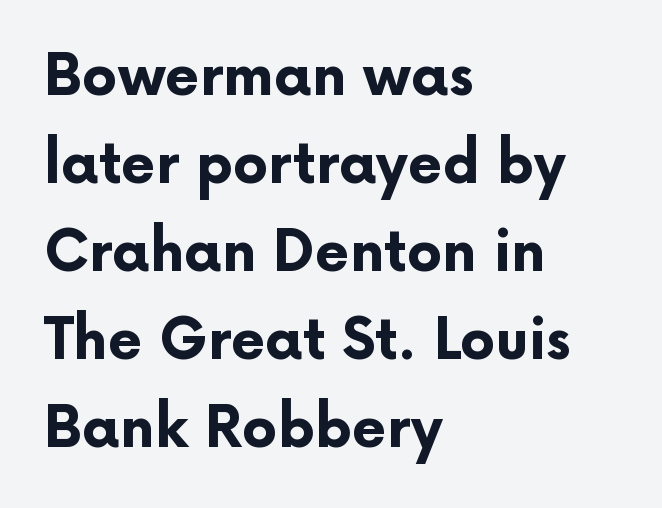
Q: Is the text bold? A: Yes.
Q: Is the text italic (slanted)? A: No, it is upright.
Q: Is the typeface a serif or a sans-serif typeface? A: Sans-serif.
Q: Is the text underlined? A: No.
Q: How is the paragraph aligned? A: Left-aligned.
Q: Is the spacing between letters normal or unusually wide? A: Normal.
Q: Is the spacing between lines tight, normal or loose? A: Normal.
Q: Width (condensed, normal, or wide)? A: Normal.
Q: Stroke contrast? A: Low.
Q: x-height? A: Medium.
Q: Monospaced? A: No.
